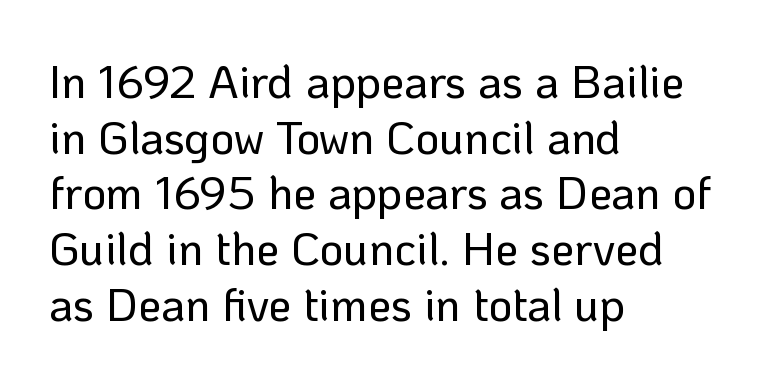
Q: Is the text italic (slanted)? A: No, it is upright.
Q: Is the typeface a serif or a sans-serif typeface? A: Sans-serif.
Q: Is the text underlined? A: No.
Q: How is the paragraph aligned? A: Left-aligned.
Q: Is the spacing between letters normal or unusually wide? A: Normal.
Q: Width (condensed, normal, or wide)? A: Normal.
Q: Stroke contrast? A: Low.
Q: x-height? A: Medium.
Q: Monospaced? A: No.
